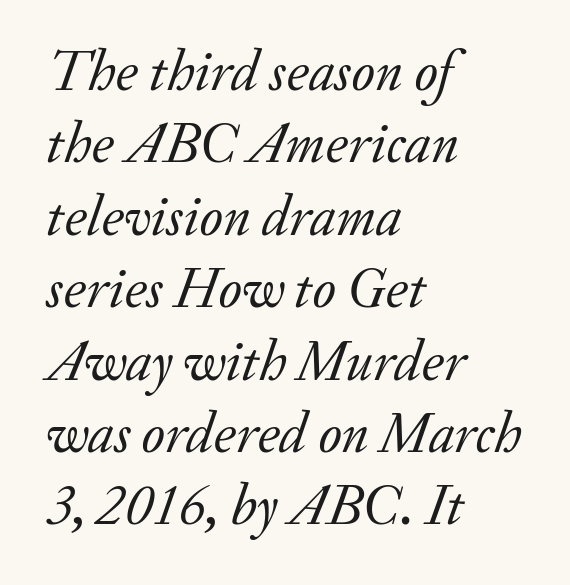
This sample uses plain, unmodified letter spacing. These lines sit exactly where default settings would place them. The strip under each line holds only bare page. The rendering anchors every line to the left-hand side. Little horizontal feet cap the strokes, marking this as serif type. Letters have the restrained weight of plain body copy at most.
